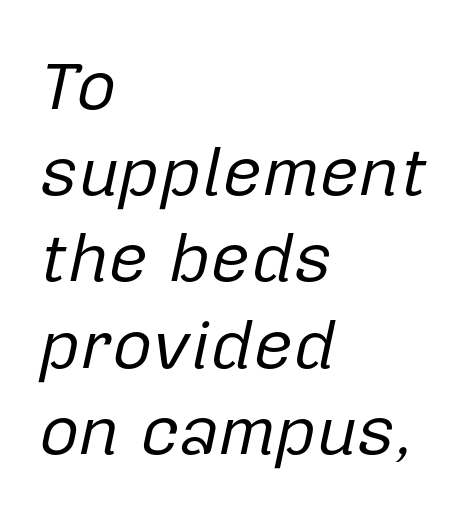
The image shows 69 px regular-weight type, italic (leaning right); set left-aligned, normal line spacing (1.25x), normal letter spacing, not underlined; low stroke contrast and a medium x-height.
